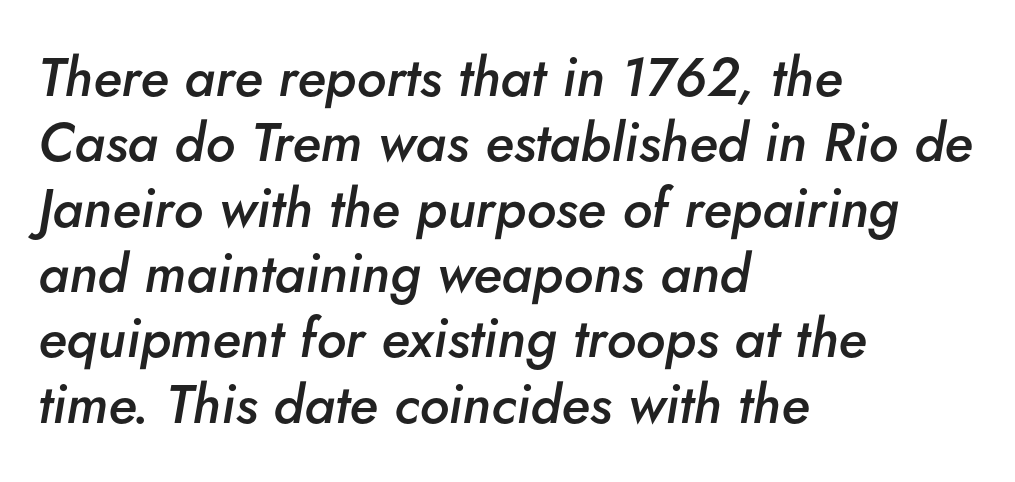
The glyphs look as if they've been sheared to an angle. Character widths vary here, with narrow letters taking less room than wide ones. The typesetter chose a ragged-right arrangement here. On the weight axis this lands at semibold, roughly 600. The zone under the glyphs is completely vacant. Compared with typical body copy, the letter spacing here is the same.
